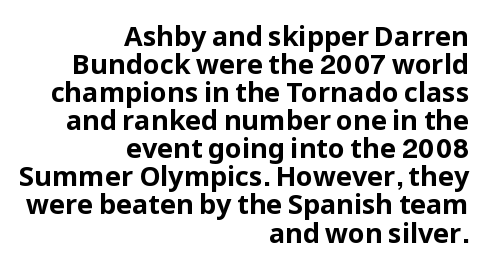
The image shows 27 px bold type, upright; set right-aligned, tight line spacing (1.04x), normal letter spacing, not underlined.
